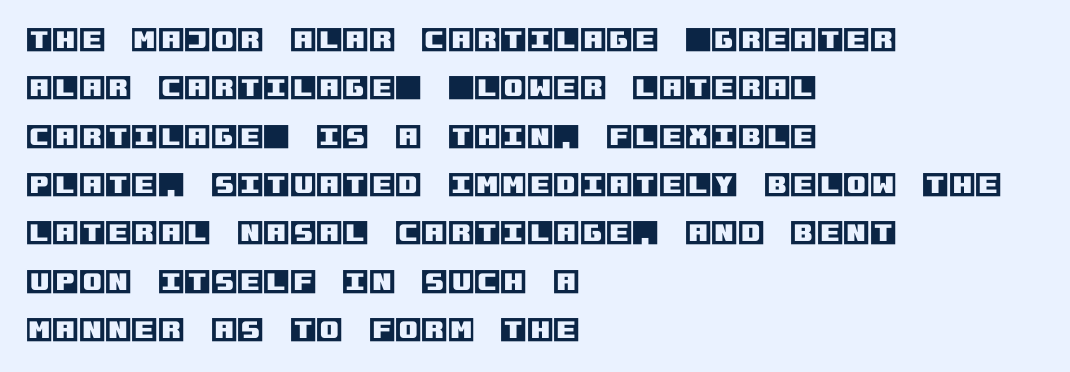
The image shows 27 px text type, upright; set left-aligned, line spacing 1.79x, normal letter spacing, not underlined.
